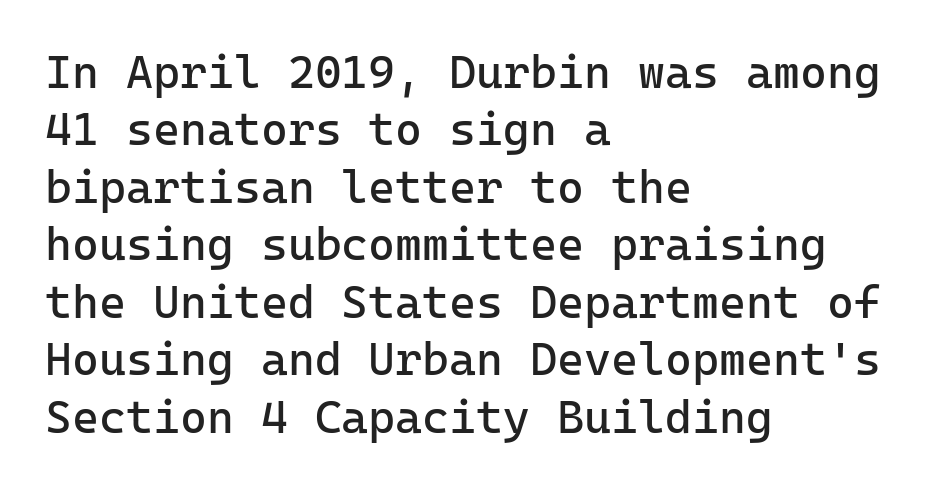
{"serif": "no", "italic": "no", "bold": "no", "weight": "regular", "width": "normal", "stroke_contrast": "low", "x_height": "medium", "monospaced": "yes", "underline": "no", "align": "left", "line_spacing": "normal", "line_spacing_ratio": 1.25, "letter_spacing": "normal", "letter_spacing_em": 0.0, "glyph_px": 46}
